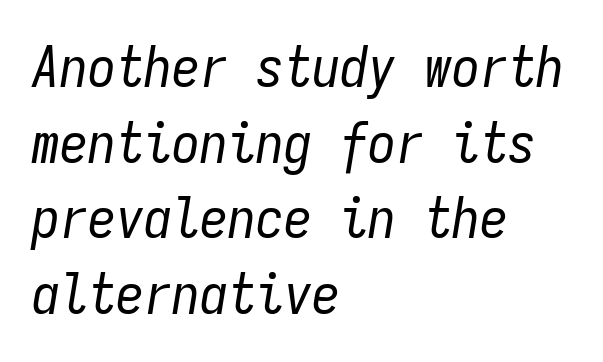
The type is set solid horizontally, with unmodified tracking. Weight: not bold — regular or lighter. Each letter, wide or thin by design, is forced into the same width here. Descenders hang freely into open space. Yep, that's italic — everything's leaning. Visually the block forms a straight wall on the left and a jagged coastline on the right.
